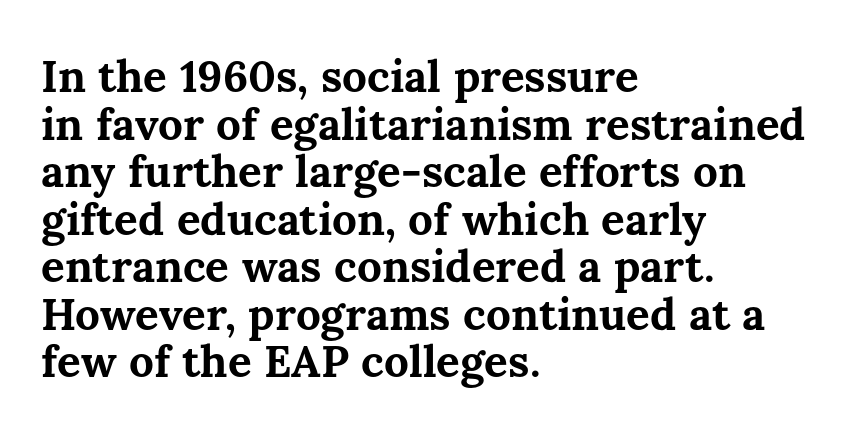
The gaps between neighbouring characters are ordinary and unremarkable. The rendering uses a small line-height, squeezing the rows. Spacing verdict: proportional, widths tailored to each character. Does the weight exceed regular? Yes, all the way to bold. Bare-footed words on every line.
